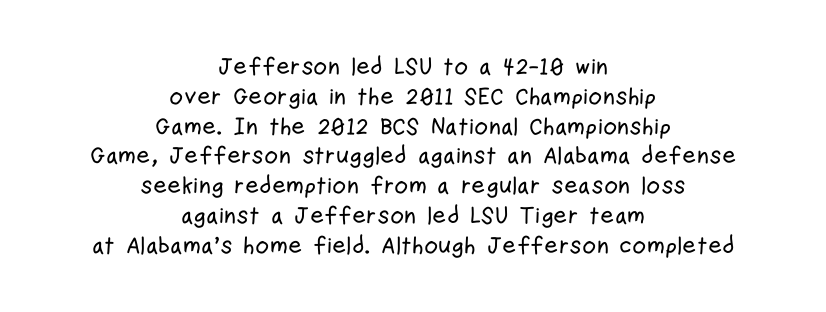
{"italic": "no", "underline": "no", "align": "center", "line_spacing_ratio": 1.24, "letter_spacing": "normal", "letter_spacing_em": 0.0, "glyph_px": 24}
